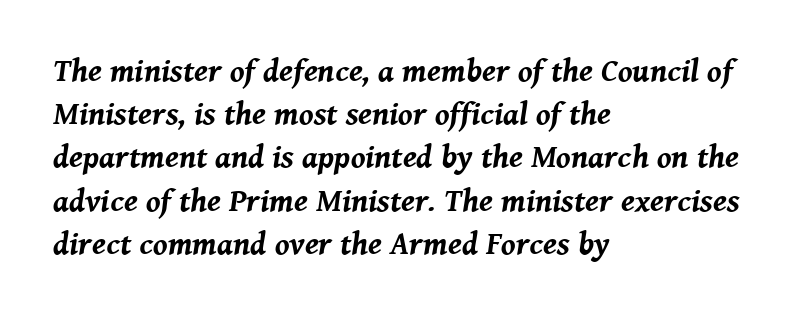
Heavy-handed strokes throughout: this text is bold. In terms of leading, this rendering sits right in the middle. Check the space under the baseline: it is left empty. The rendering anchors every line to the left-hand side.
